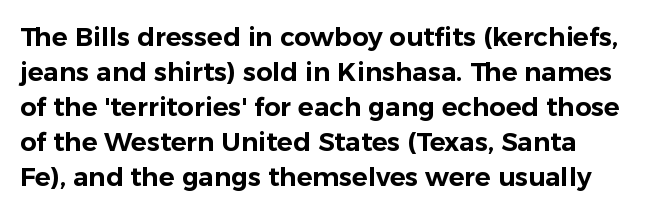
Q: Is the text italic (slanted)? A: No, it is upright.
Q: Is the text underlined? A: No.
Q: Is the spacing between letters normal or unusually wide? A: Normal.
Q: Is the spacing between lines tight, normal or loose? A: Normal.
